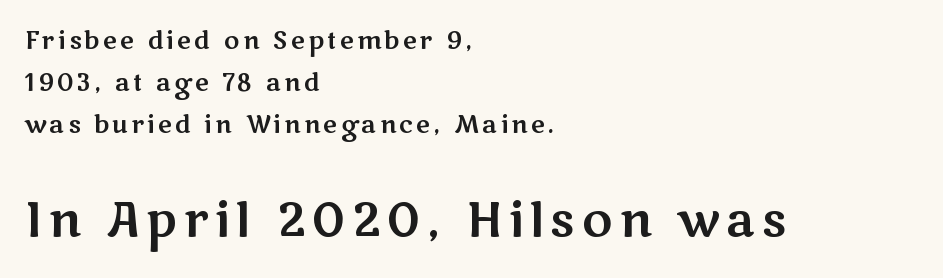
{"serif": "no", "italic": "no", "width": "wide", "stroke_contrast": "medium", "x_height": "medium", "monospaced": "no", "underline": "no", "align": "left", "line_spacing_ratio": 1.75, "larger_block": "second", "size_ratio": 1.96, "glyph_px": 47}
